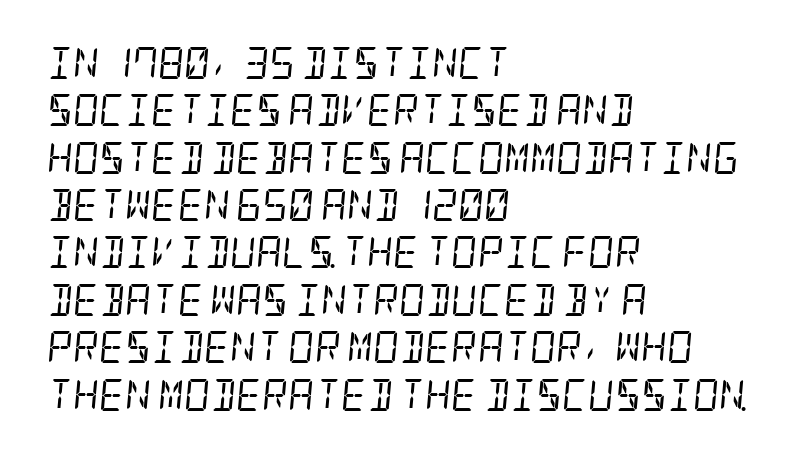
{"serif": "yes", "italic": "yes", "lean": "right", "slant_degrees": 5, "bold": "no", "weight": "regular", "width": "condensed", "stroke_contrast": "low", "x_height": "large", "underline": "no", "align": "left", "line_spacing": "normal", "line_spacing_ratio": 1.48, "letter_spacing": "normal", "letter_spacing_em": 0.0, "glyph_px": 32}
